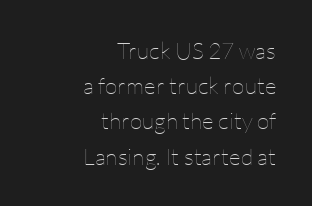
Q: Is the text bold? A: No.
Q: Is the text italic (slanted)? A: No, it is upright.
Q: Is the text underlined? A: No.
Q: How is the paragraph aligned? A: Right-aligned.
Q: Is the spacing between letters normal or unusually wide? A: Normal.
Q: Is the spacing between lines tight, normal or loose? A: Normal.
